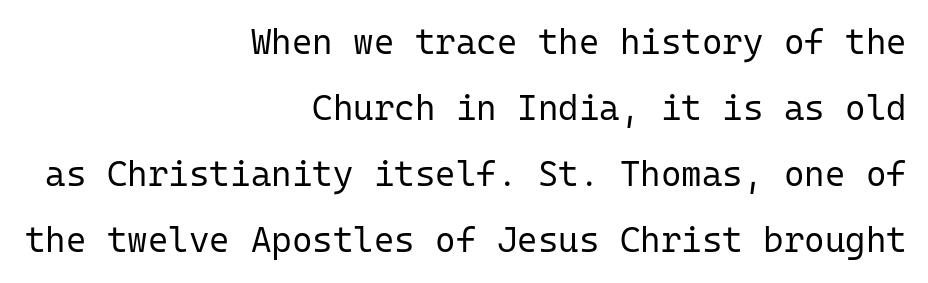
The rendering uses typewriter-style spacing with identical character cells. The space directly below the letters is spotless. Check where the strokes stop: nothing finishes them off — pure sans. No extra tracking has been applied to these lines. Vertical strokes here are truly vertical. The text block is weighted toward the right margin, trailing off unevenly leftward.
